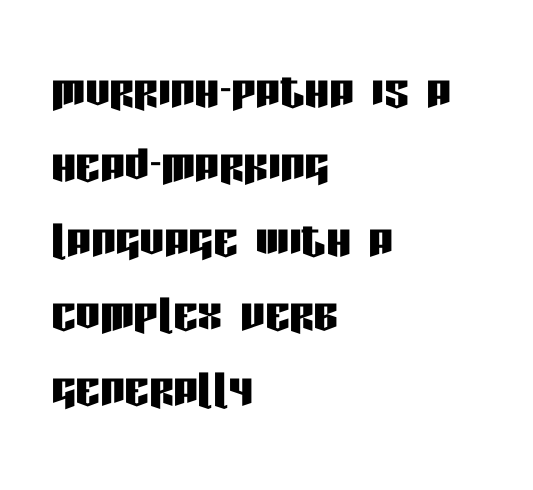
{"serif": "no", "italic": "no", "width": "condensed", "stroke_contrast": "low", "x_height": "large", "monospaced": "no", "underline": "no", "align": "left", "line_spacing_ratio": 1.22, "letter_spacing": "normal", "letter_spacing_em": 0.0, "glyph_px": 61}
